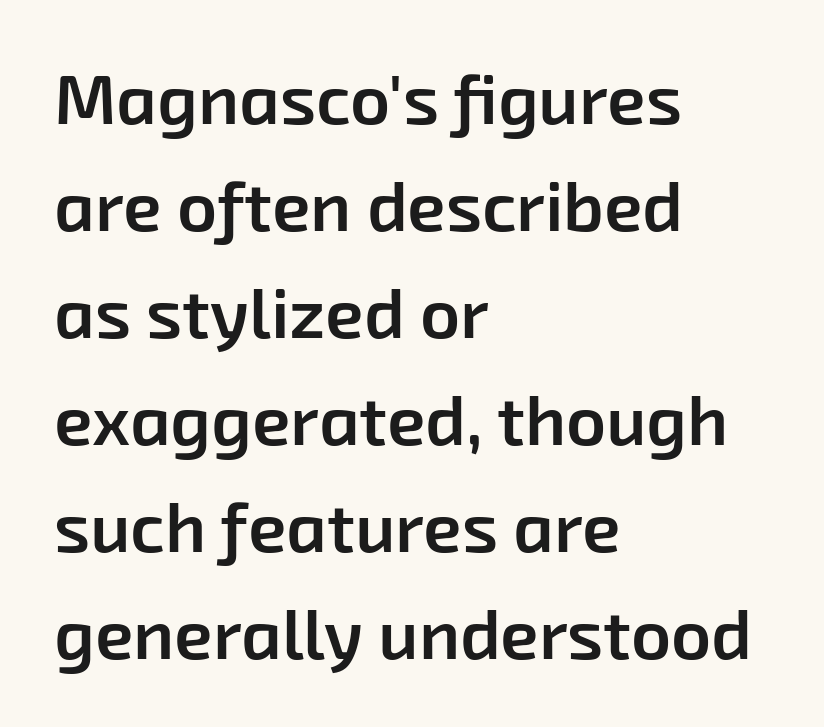
Q: Is the text bold? A: Semi-bold.
Q: Is the typeface a serif or a sans-serif typeface? A: Sans-serif.
Q: Is the text underlined? A: No.
Q: How is the paragraph aligned? A: Left-aligned.
Q: Is the spacing between letters normal or unusually wide? A: Normal.
Q: Is the spacing between lines tight, normal or loose? A: Normal.
Q: Width (condensed, normal, or wide)? A: Normal.
Q: Stroke contrast? A: Low.
Q: x-height? A: Medium.
Q: Monospaced? A: No.
